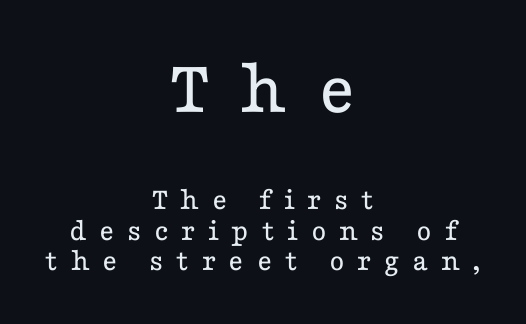
{"serif": "yes", "italic": "no", "bold": "no", "weight": "regular", "width": "wide", "stroke_contrast": "low", "x_height": "medium", "monospaced": "no", "underline": "no", "align": "center", "line_spacing": "tight", "line_spacing_ratio": 0.95, "letter_spacing": "wide", "letter_spacing_em": 0.39, "larger_block": "first", "size_ratio": 2.47, "glyph_px": 79}
